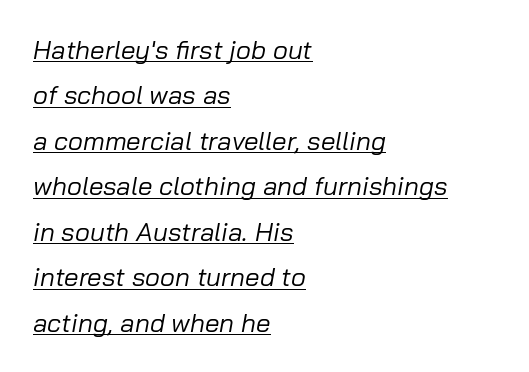
The image shows 26 px text type, italic (leaning right); set left-aligned, line spacing 1.75x, normal letter spacing, underlined.
